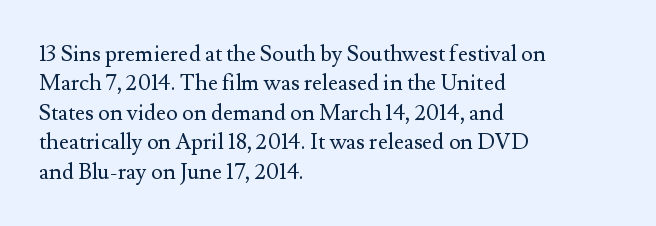
{"italic": "no", "bold": "no", "underline": "no", "align": "left", "line_spacing": "normal", "line_spacing_ratio": 1.34, "letter_spacing": "normal", "letter_spacing_em": 0.0, "glyph_px": 22}
